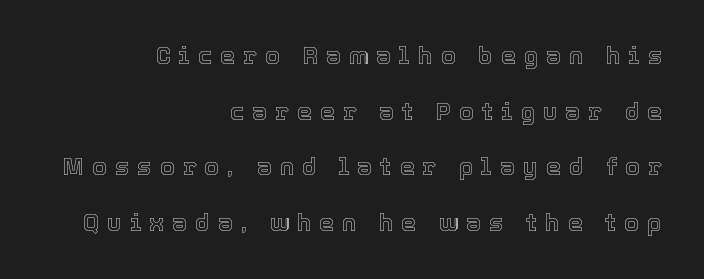
The image shows 24 px text type, upright; set right-aligned, loose line spacing (2.32x), unusually wide letter spacing (+0.33 em), not underlined.
